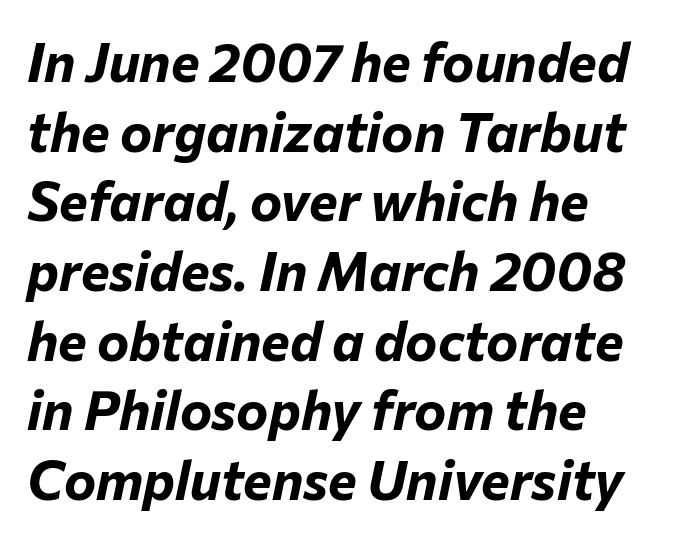
{"italic": "yes", "lean": "right", "slant_degrees": 12, "bold": "yes", "weight": "bold", "width": "normal", "stroke_contrast": "low", "x_height": "medium", "monospaced": "no", "underline": "no", "line_spacing": "normal", "line_spacing_ratio": 1.29, "letter_spacing": "normal", "letter_spacing_em": 0.0, "glyph_px": 54}
